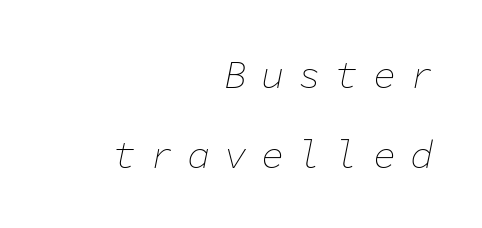
The image shows 39 px thin type, italic (leaning right), monospaced; set right-aligned, loose line spacing (2.05x), unusually wide letter spacing (+0.35 em), not underlined; low stroke contrast and a medium x-height.
